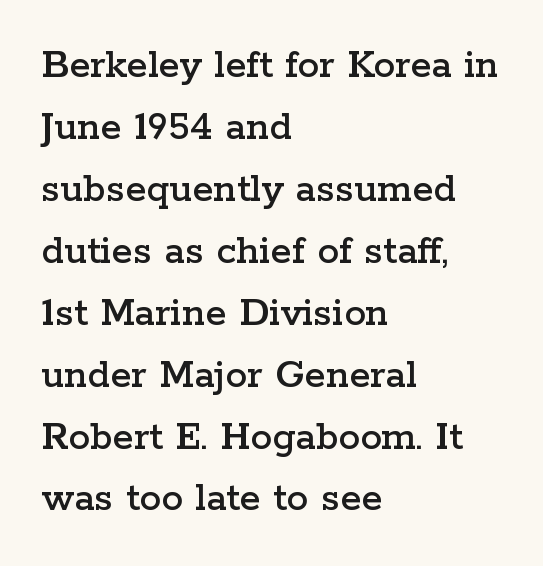
The image shows 43 px wide serif type, upright; set left-aligned, normal line spacing (1.44x), normal letter spacing, not underlined; low stroke contrast and a medium x-height.
